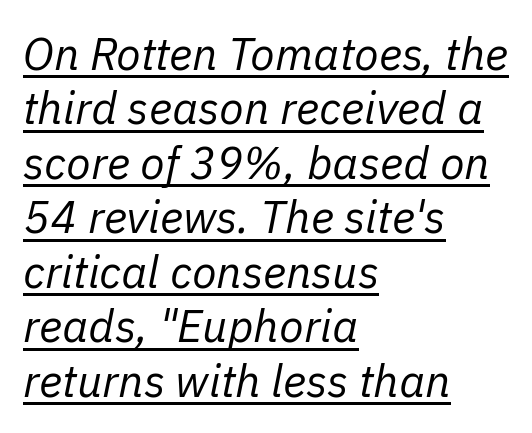
Notice how the passage keeps a crisp vertical edge on the left only. The rendering uses natural spacing where letterforms have individual widths. Words appear dense and cohesive because spacing is normal. There's an unmistakable incline to the writing here. The passage shown is not bold in any degree. This sample carries an underscore along the baseline area.
